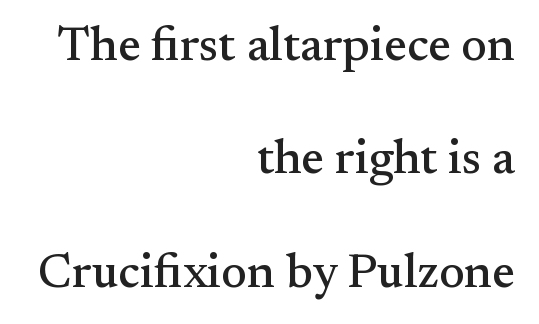
{"serif": "yes", "italic": "no", "width": "normal", "stroke_contrast": "medium", "x_height": "small", "monospaced": "no", "underline": "no", "align": "right", "line_spacing": "loose", "line_spacing_ratio": 2.36, "letter_spacing": "normal", "letter_spacing_em": 0.0, "glyph_px": 48}
